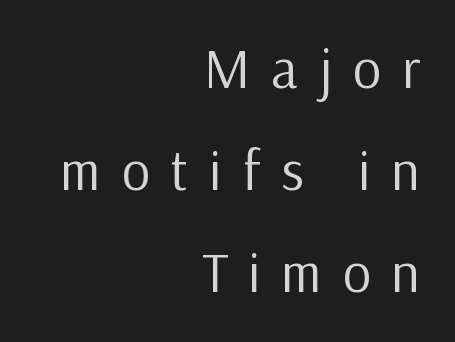
Q: Is the text bold? A: No.
Q: Is the text italic (slanted)? A: No, it is upright.
Q: Is the typeface a serif or a sans-serif typeface? A: Sans-serif.
Q: Is the text underlined? A: No.
Q: How is the paragraph aligned? A: Right-aligned.
Q: Is the spacing between letters normal or unusually wide? A: Unusually wide.
Q: Width (condensed, normal, or wide)? A: Normal.
Q: Stroke contrast? A: Low.
Q: x-height? A: Medium.
Q: Monospaced? A: No.
